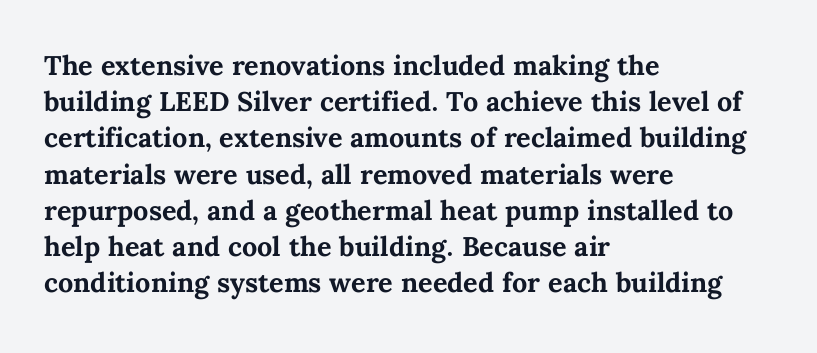
Does the weight exceed regular? Yes, all the way to bold. Inter-character spacing is left at the font's built-in metrics. If you drew a ruler down the left edge, every line would touch it. Only glyphs here, with clear space below each row. This sample keeps an unexceptional amount of space between lines.
